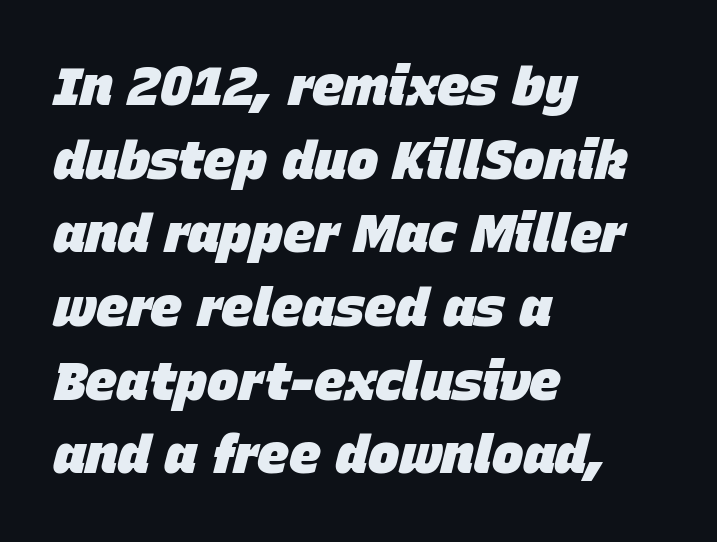
Q: Is the text bold? A: Yes.
Q: Is the text italic (slanted)? A: Yes, it leans right by about 15 degrees.
Q: Is the text underlined? A: No.
Q: How is the paragraph aligned? A: Left-aligned.
Q: Is the spacing between letters normal or unusually wide? A: Normal.
Q: Is the spacing between lines tight, normal or loose? A: Normal.
Q: Width (condensed, normal, or wide)? A: Normal.
Q: Stroke contrast? A: Low.
Q: x-height? A: Large.
Q: Monospaced? A: No.
